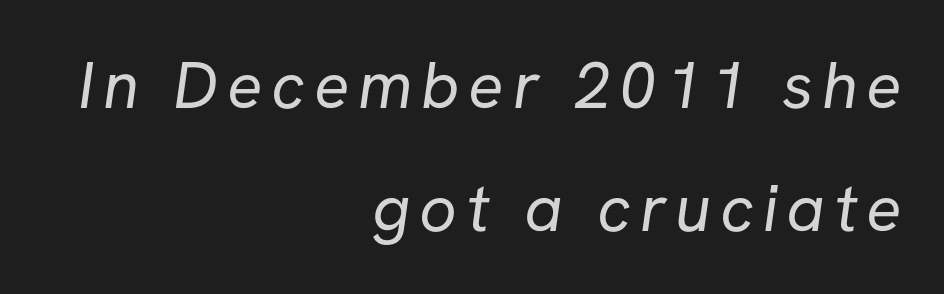
This is sans-serif lettering, the kind often seen on screens and signage. The text block is weighted toward the right margin, trailing off unevenly leftward. Descenders are the only things crossing below the line. Is this a fixed-width face? No — the glyphs have proportional, varying widths. This is not heavy type; no bold has been used.
